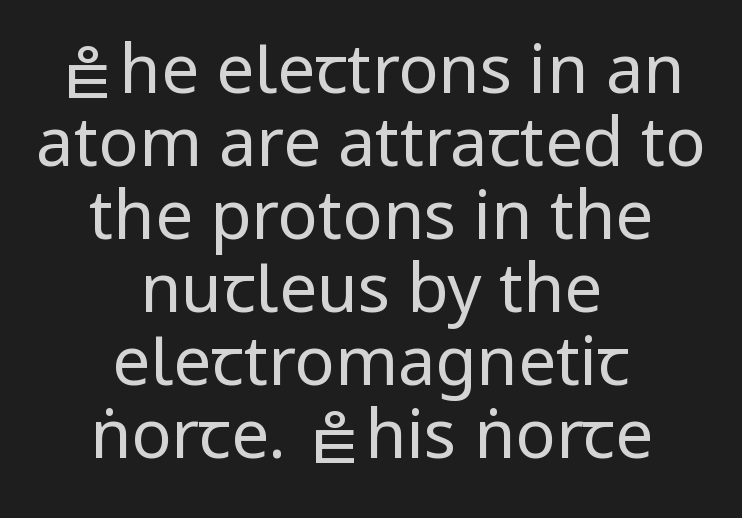
Type without underlining. Are there feet on the stems? There aren't — it's a sans. The strokes are not fattened; the text isn't bold. A typesetter would call this proportional, since set widths differ per character.
